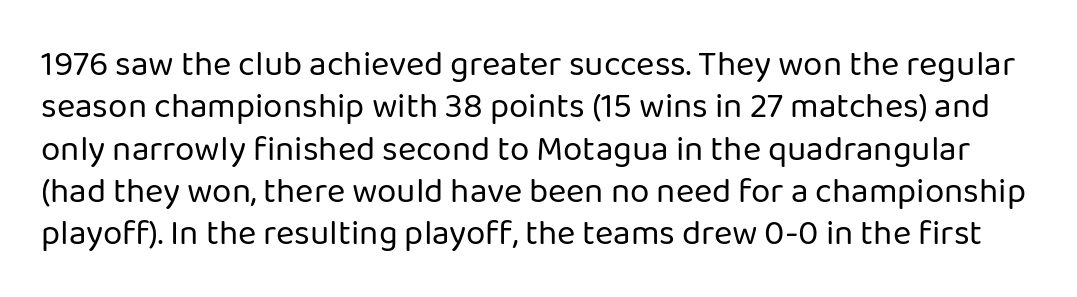
The specimen reads as upright at a glance. Spacing between characters is what you'd get straight out of the box. A sans-serif font was chosen for this passage. This rendering features lettering with no underline.
